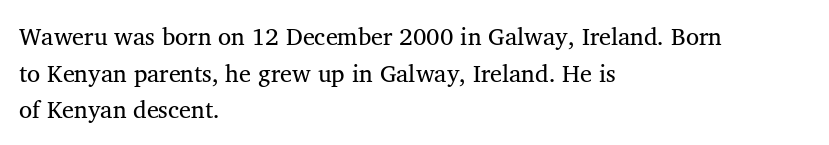
Q: Is the text bold? A: No.
Q: Is the text underlined? A: No.
Q: How is the paragraph aligned? A: Left-aligned.
Q: Is the spacing between letters normal or unusually wide? A: Normal.
Q: Is the spacing between lines tight, normal or loose? A: Normal.
